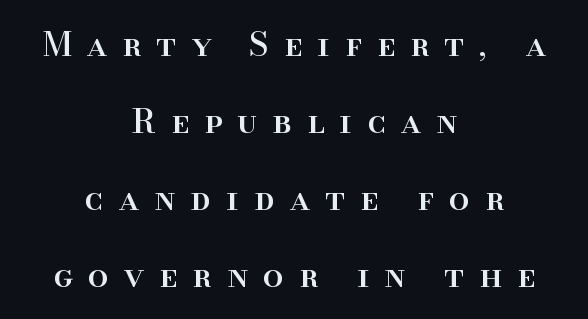
The image shows 33 px serif type, upright; set centered, loose line spacing (2.33x), unusually wide letter spacing (+0.46 em), not underlined; high stroke contrast and a small x-height.
